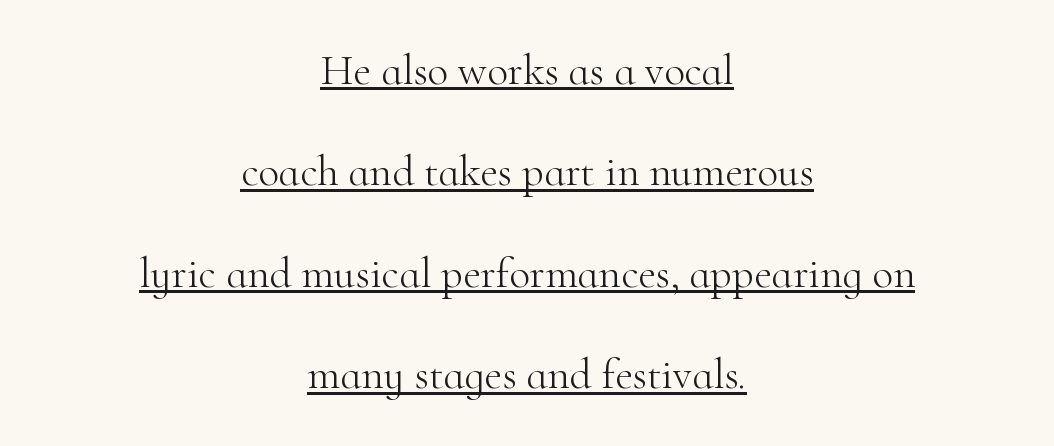
The image shows 43 px light serif type, upright; set centered, loose line spacing (2.36x), normal letter spacing, underlined; high stroke contrast and a small x-height.
